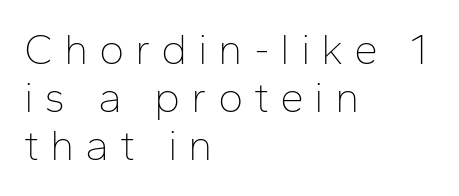
Here the designer chose a conventional face with non-uniform glyph widths. Leftover space on each line is placed entirely after the last word. Is this a heavy cut? Hardly; it is regular or lighter. Any mark beneath the type? The region is blank. The typeface chosen for these lines omits serifs. There is plenty of visible air inserted between adjacent glyphs.
